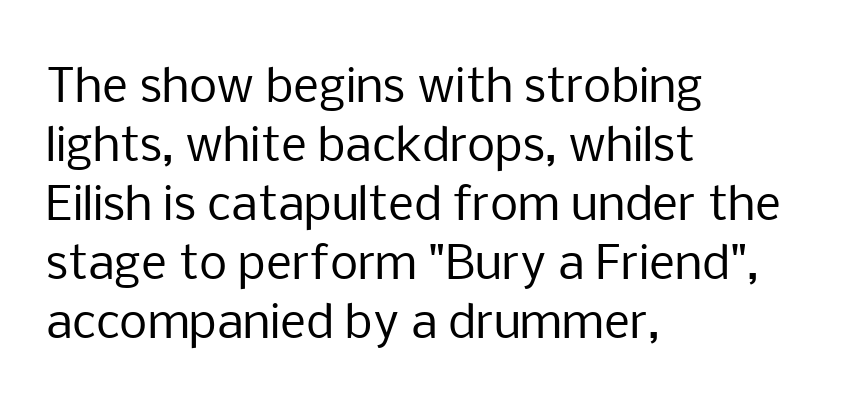
The image shows 45 px regular-weight sans-serif type, upright; set left-aligned, normal line spacing (1.31x), normal letter spacing, not underlined; low stroke contrast and a medium x-height.
